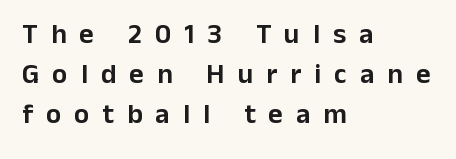
Q: Is the text italic (slanted)? A: No, it is upright.
Q: Is the typeface a serif or a sans-serif typeface? A: Sans-serif.
Q: Is the text underlined? A: No.
Q: How is the paragraph aligned? A: Left-aligned.
Q: Is the spacing between letters normal or unusually wide? A: Unusually wide.
Q: Is the spacing between lines tight, normal or loose? A: Normal.
Q: Width (condensed, normal, or wide)? A: Normal.
Q: Stroke contrast? A: Low.
Q: x-height? A: Medium.
Q: Monospaced? A: No.
